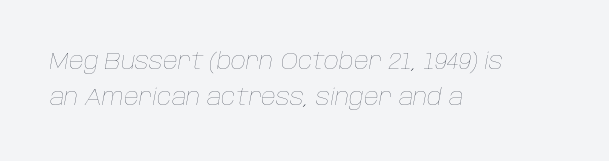
The image shows 23 px text type, italic (leaning right); set left-aligned, normal line spacing (1.55x), normal letter spacing, not underlined.
